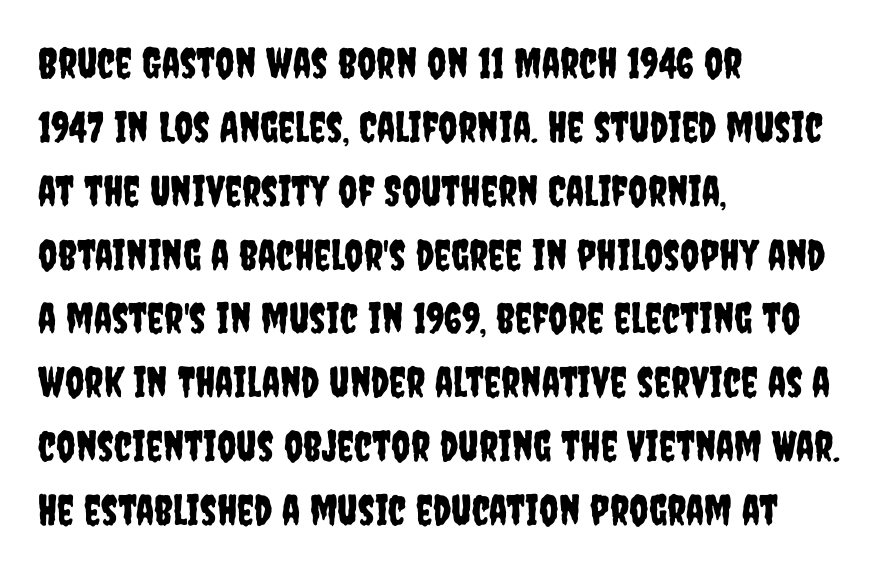
The image shows 42 px condensed sans-serif type, upright; set left-aligned, normal line spacing (1.52x), normal letter spacing, not underlined; low stroke contrast and a large x-height.
